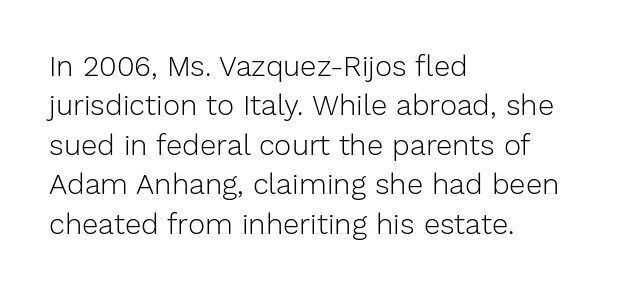
The string is rendered with underlining switched off. Summary of vertical rhythm: regular, with standard interline spacing. Typographically, this falls in the sans-serif category. Typeset ragged right — the left edge is the straight one.
